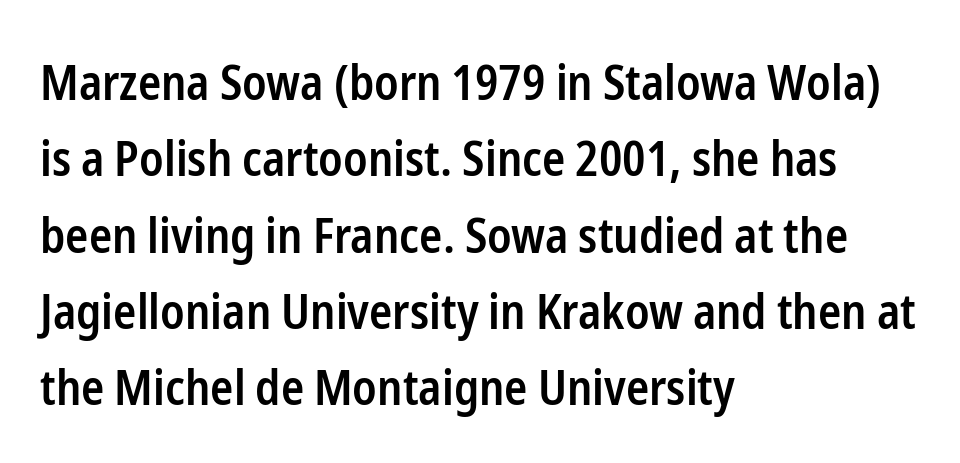
The image shows 48 px semibold, condensed sans-serif type, upright; set left-aligned, normal line spacing (1.59x), normal letter spacing, not underlined; low stroke contrast and a medium x-height.
